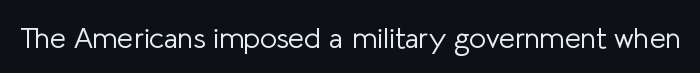
Type without underlining. Are there feet on the stems? There aren't — it's a sans. Spacing verdict: proportional, widths tailored to each character. The letterforms sit shoulder to shoulder at normal distance. The specimen reads as upright at a glance. The strokes carry an ordinary text weight at most.
